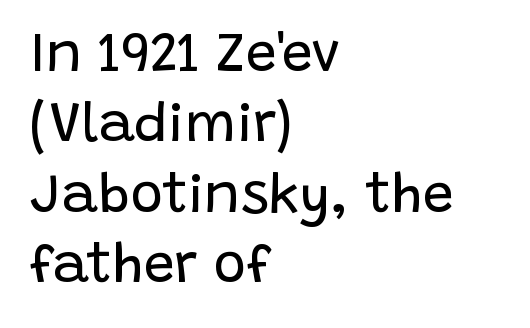
The image shows 55 px regular-weight sans-serif type, upright; set left-aligned, normal line spacing (1.28x), normal letter spacing, not underlined; low stroke contrast and a large x-height.
